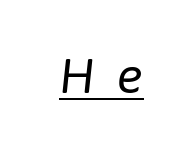
The image shows 49 px regular-weight type, italic (leaning right); set unusually wide letter spacing (+0.44 em), underlined; low stroke contrast and a medium x-height.
